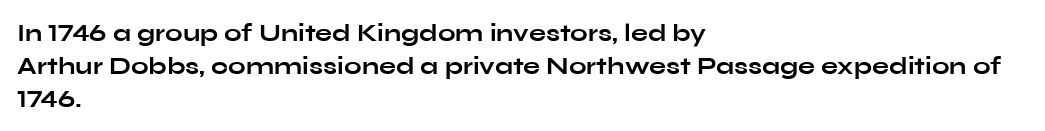
{"italic": "no", "bold": "yes", "underline": "no", "align": "left", "line_spacing": "normal", "line_spacing_ratio": 1.32, "letter_spacing": "normal", "letter_spacing_em": 0.0, "glyph_px": 25}
